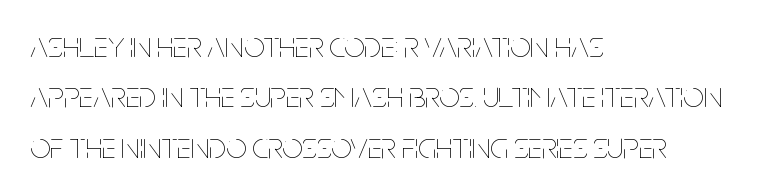
Looks like regular typesetting: each glyph gets only the width it needs. Visually the block forms a straight wall on the left and a jagged coastline on the right. One glance says typical: line gaps are just what's usual. Weight: in the light-to-regular range. Is there any slant? The stems are plumb. Rule under the text: the space is simply empty.
